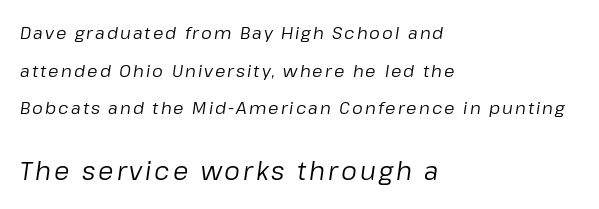
{"italic": "yes", "lean": "right", "slant_degrees": 8, "bold": "no", "underline": "no", "align": "left", "line_spacing": "loose", "line_spacing_ratio": 2.22, "larger_block": "second", "size_ratio": 1.47, "glyph_px": 25}
